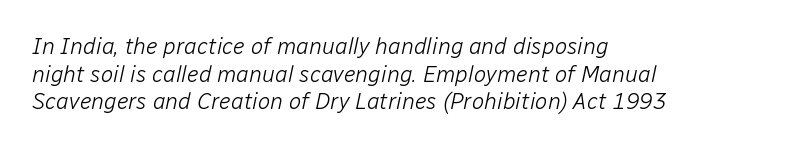
The image shows 23 px text type, italic (leaning right); set left-aligned, line spacing 1.2x, normal letter spacing, not underlined.
